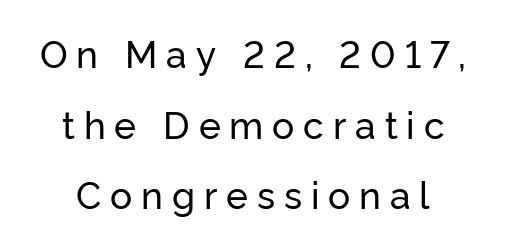
Q: Is the text italic (slanted)? A: No, it is upright.
Q: Is the typeface a serif or a sans-serif typeface? A: Sans-serif.
Q: Is the text underlined? A: No.
Q: How is the paragraph aligned? A: Centered.
Q: Is the spacing between letters normal or unusually wide? A: Unusually wide.
Q: Is the spacing between lines tight, normal or loose? A: Loose.
Q: Width (condensed, normal, or wide)? A: Normal.
Q: Stroke contrast? A: Low.
Q: x-height? A: Medium.
Q: Monospaced? A: No.
